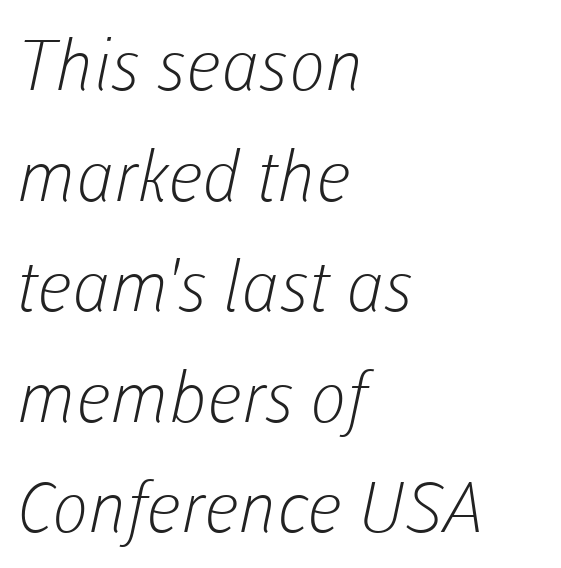
{"serif": "no", "bold": "no", "weight": "light", "width": "normal", "stroke_contrast": "low", "x_height": "medium", "monospaced": "no", "underline": "no", "align": "left", "line_spacing": "normal", "line_spacing_ratio": 1.58, "letter_spacing": "normal", "letter_spacing_em": 0.0, "glyph_px": 70}
